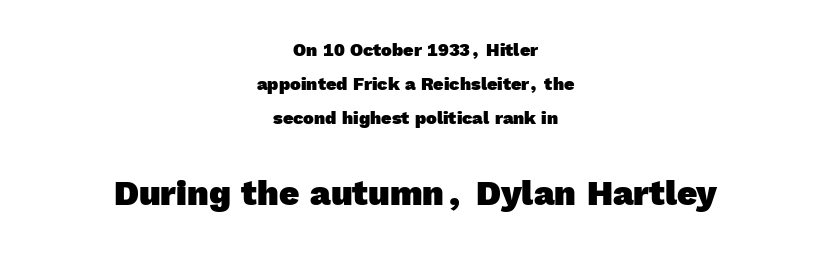
Q: Is the text bold? A: Yes.
Q: Is the typeface a serif or a sans-serif typeface? A: Sans-serif.
Q: Is the text underlined? A: No.
Q: How is the paragraph aligned? A: Centered.
Q: Is the spacing between letters normal or unusually wide? A: Normal.
Q: Which block of text is set in a larger size, the first (top) or the second (bottom)? A: The second (bottom) one.
Q: Width (condensed, normal, or wide)? A: Normal.
Q: x-height? A: Medium.
Q: Monospaced? A: No.
